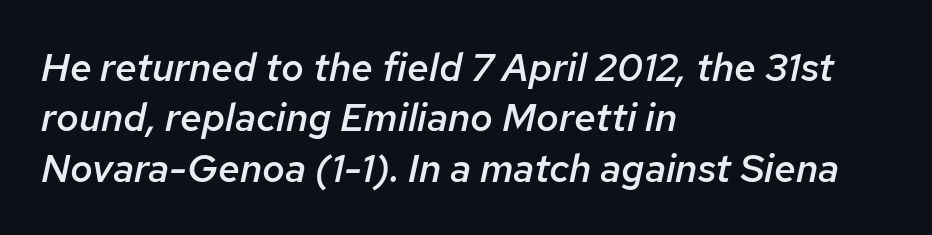
The image shows 39 px semibold type, italic (leaning right); set left-aligned, normal line spacing (1.29x), normal letter spacing, not underlined; low stroke contrast and a medium x-height.
